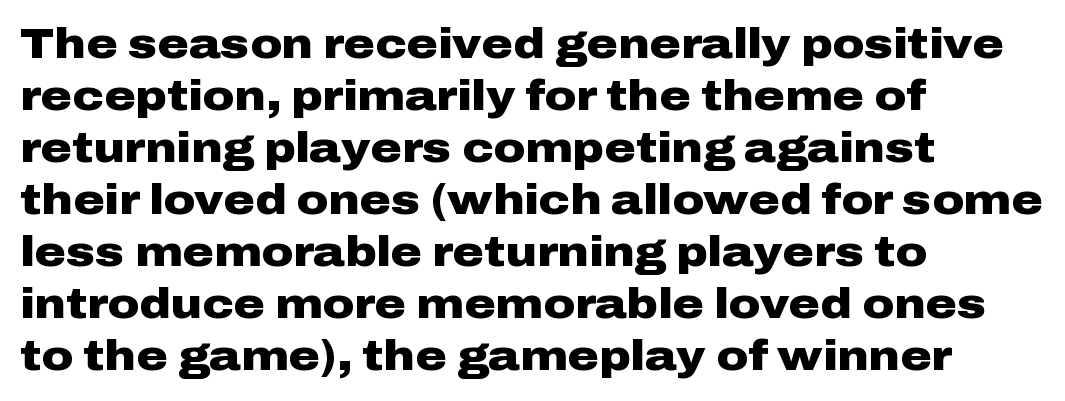
Q: Is the text bold? A: Yes.
Q: Is the text italic (slanted)? A: No, it is upright.
Q: Is the typeface a serif or a sans-serif typeface? A: Sans-serif.
Q: Is the text underlined? A: No.
Q: How is the paragraph aligned? A: Left-aligned.
Q: Is the spacing between letters normal or unusually wide? A: Normal.
Q: Width (condensed, normal, or wide)? A: Wide.
Q: Stroke contrast? A: Low.
Q: x-height? A: Medium.
Q: Monospaced? A: No.
